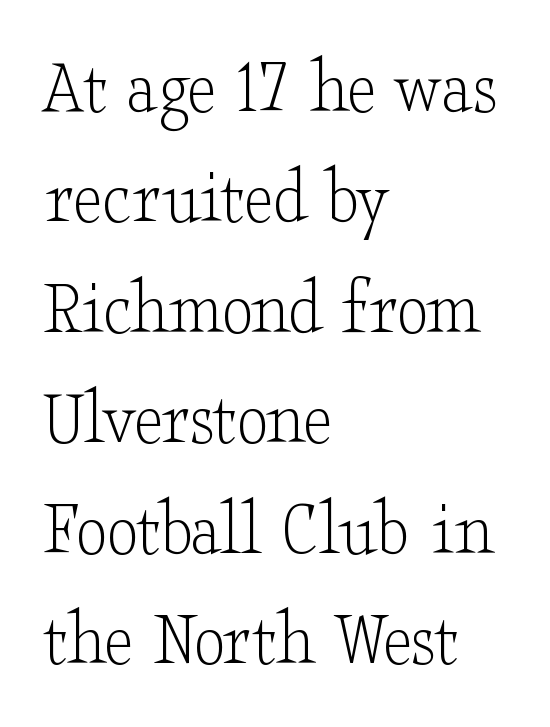
{"serif": "yes", "italic": "no", "bold": "no", "weight": "light", "width": "wide", "stroke_contrast": "low", "x_height": "small", "monospaced": "no", "underline": "no", "align": "left", "line_spacing": "normal", "line_spacing_ratio": 1.38, "letter_spacing": "normal", "letter_spacing_em": 0.0, "glyph_px": 80}
